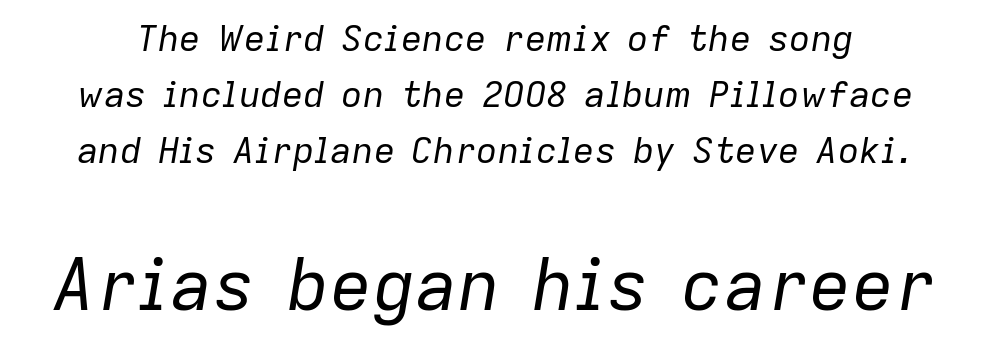
The image shows 71 px regular-weight type, italic (leaning right); set normal line spacing (1.56x), normal letter spacing, not underlined; the second (bottom) block is 1.97x larger; low stroke contrast and a medium x-height.
